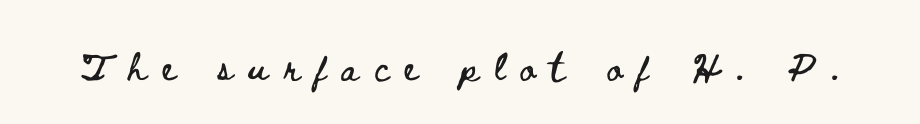
Q: Is the text italic (slanted)? A: Yes.
Q: Is the text underlined? A: No.
Q: Is the spacing between letters normal or unusually wide? A: Unusually wide.
Q: Width (condensed, normal, or wide)? A: Wide.
Q: Stroke contrast? A: Low.
Q: x-height? A: Small.
Q: Monospaced? A: No.
